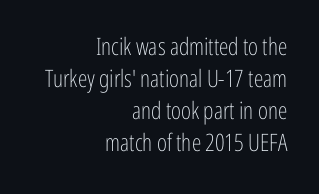
{"italic": "no", "bold": "no", "underline": "no", "align": "right", "line_spacing": "normal", "line_spacing_ratio": 1.34, "letter_spacing": "normal", "letter_spacing_em": 0.0, "glyph_px": 24}
